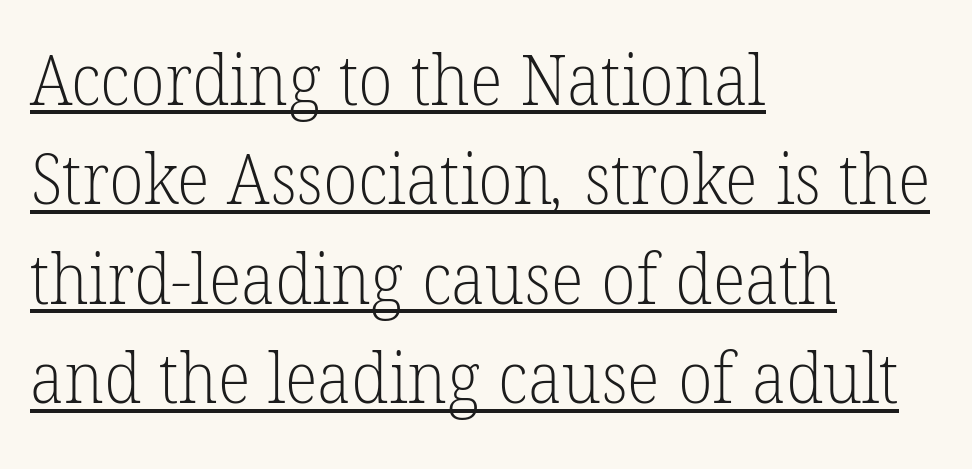
Q: Is the text bold? A: No.
Q: Is the typeface a serif or a sans-serif typeface? A: Serif.
Q: Is the text underlined? A: Yes.
Q: How is the paragraph aligned? A: Left-aligned.
Q: Is the spacing between letters normal or unusually wide? A: Normal.
Q: Is the spacing between lines tight, normal or loose? A: Normal.
Q: Width (condensed, normal, or wide)? A: Normal.
Q: Stroke contrast? A: Low.
Q: x-height? A: Medium.
Q: Monospaced? A: No.
